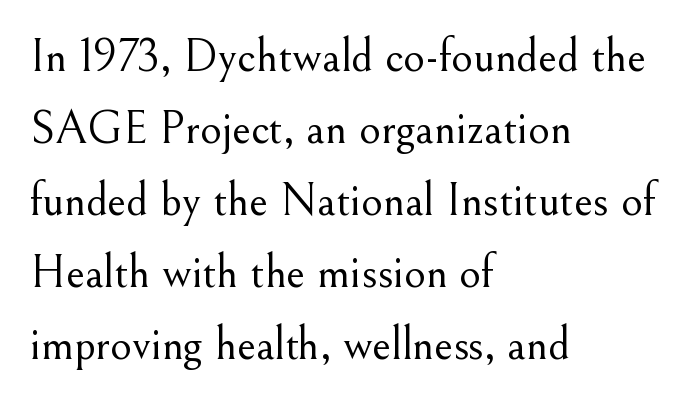
Q: Is the text bold? A: No.
Q: Is the text italic (slanted)? A: No, it is upright.
Q: Is the typeface a serif or a sans-serif typeface? A: Serif.
Q: Is the text underlined? A: No.
Q: How is the paragraph aligned? A: Left-aligned.
Q: Is the spacing between letters normal or unusually wide? A: Normal.
Q: Is the spacing between lines tight, normal or loose? A: Normal.
Q: Width (condensed, normal, or wide)? A: Normal.
Q: Stroke contrast? A: Medium.
Q: x-height? A: Small.
Q: Monospaced? A: No.
